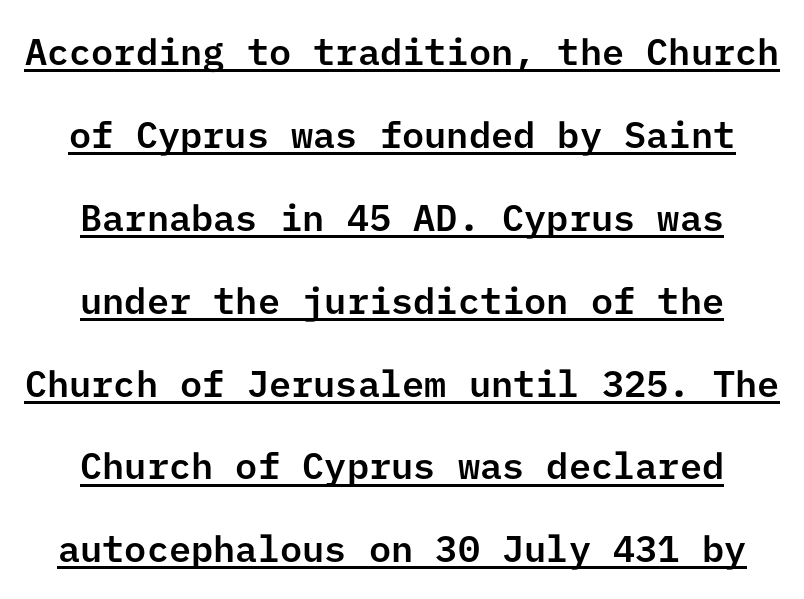
Q: Is the text italic (slanted)? A: No, it is upright.
Q: Is the typeface a serif or a sans-serif typeface? A: Sans-serif.
Q: Is the text underlined? A: Yes.
Q: How is the paragraph aligned? A: Centered.
Q: Is the spacing between letters normal or unusually wide? A: Normal.
Q: Is the spacing between lines tight, normal or loose? A: Loose.
Q: Width (condensed, normal, or wide)? A: Normal.
Q: Stroke contrast? A: Low.
Q: x-height? A: Medium.
